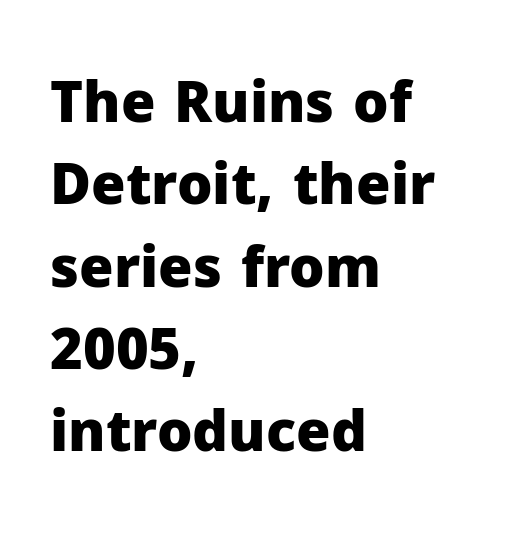
{"serif": "no", "italic": "no", "bold": "yes", "weight": "heavy", "width": "normal", "stroke_contrast": "low", "x_height": "medium", "monospaced": "no", "underline": "no", "align": "left", "line_spacing": "normal", "line_spacing_ratio": 1.47, "letter_spacing": "normal", "letter_spacing_em": 0.0, "glyph_px": 56}
